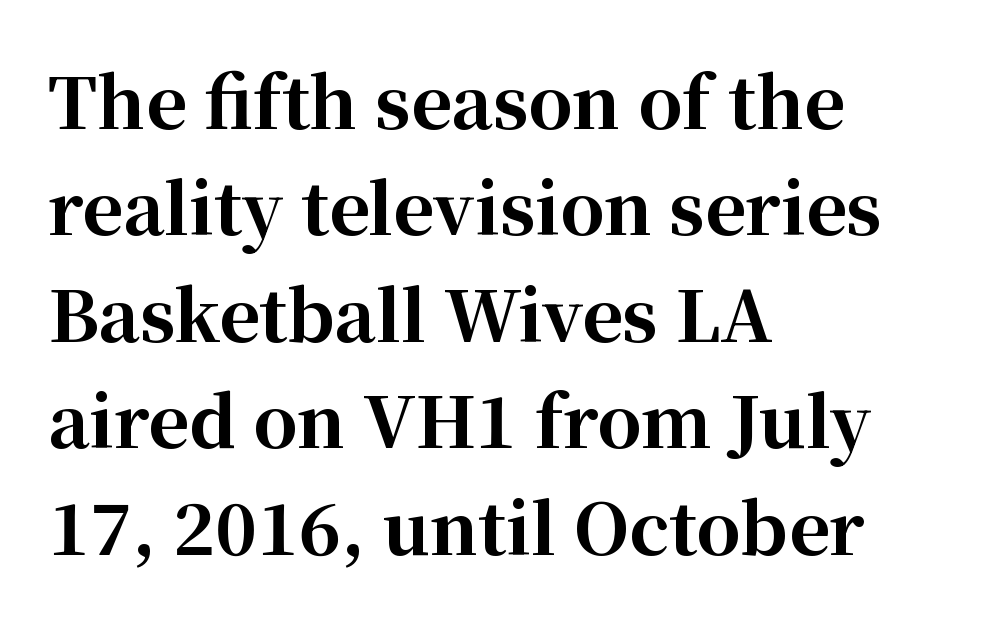
Q: Is the text bold? A: Yes.
Q: Is the text italic (slanted)? A: No, it is upright.
Q: Is the typeface a serif or a sans-serif typeface? A: Serif.
Q: Is the text underlined? A: No.
Q: How is the paragraph aligned? A: Left-aligned.
Q: Is the spacing between letters normal or unusually wide? A: Normal.
Q: Is the spacing between lines tight, normal or loose? A: Normal.
Q: Width (condensed, normal, or wide)? A: Normal.
Q: Stroke contrast? A: High.
Q: x-height? A: Medium.
Q: Monospaced? A: No.
